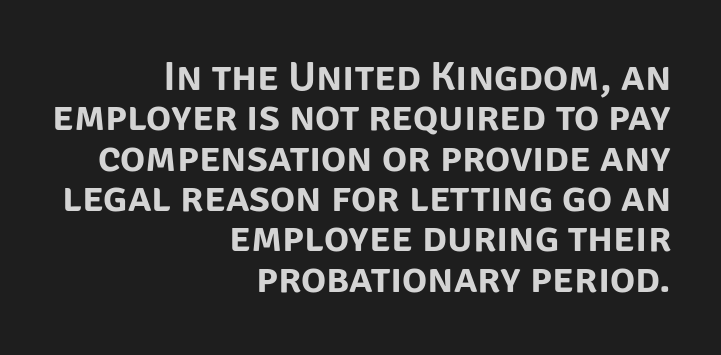
Each letter keeps its own natural width here, so spacing adapts to shape. This sample trades vertical openness for compactness between lines. A sans-serif font was chosen for this passage. The typesetter chose a ragged-left arrangement here. The horizontal fit of the characters is conventional and even.
